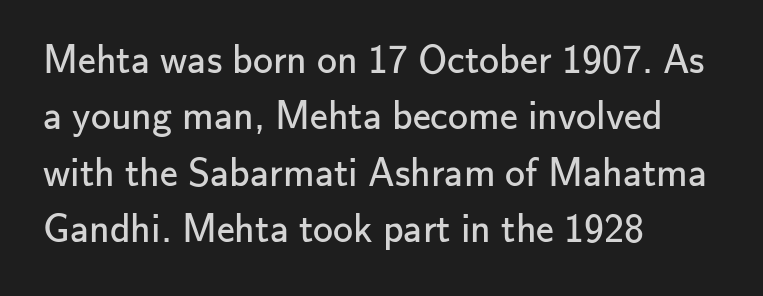
Q: Is the text bold? A: No.
Q: Is the text italic (slanted)? A: No, it is upright.
Q: Is the typeface a serif or a sans-serif typeface? A: Sans-serif.
Q: Is the text underlined? A: No.
Q: How is the paragraph aligned? A: Left-aligned.
Q: Is the spacing between letters normal or unusually wide? A: Normal.
Q: Is the spacing between lines tight, normal or loose? A: Normal.
Q: Width (condensed, normal, or wide)? A: Normal.
Q: Stroke contrast? A: Low.
Q: x-height? A: Small.
Q: Monospaced? A: No.
